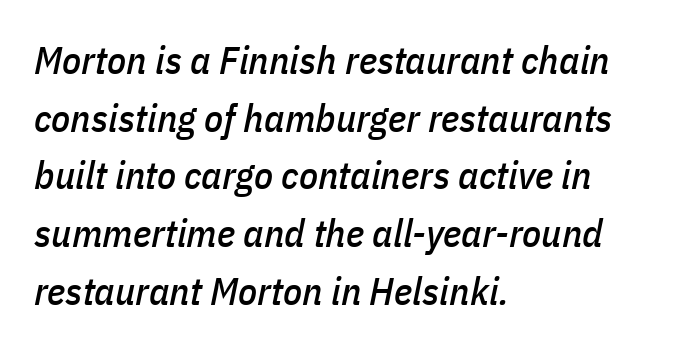
Q: Is the text italic (slanted)? A: Yes, it leans right by about 11 degrees.
Q: Is the text underlined? A: No.
Q: How is the paragraph aligned? A: Left-aligned.
Q: Is the spacing between letters normal or unusually wide? A: Normal.
Q: Is the spacing between lines tight, normal or loose? A: Normal.
Q: Width (condensed, normal, or wide)? A: Condensed.
Q: Stroke contrast? A: Low.
Q: x-height? A: Medium.
Q: Monospaced? A: No.
